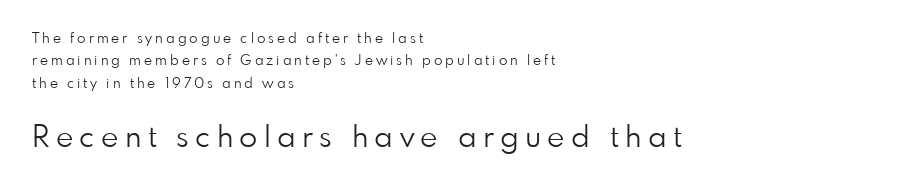
Bare-footed words on every line. Is the lower block the larger one? Yes — the lower block carries the bigger type. Regarding serifs, this sample does without them. Substantial extra tracking has been applied to these lines. No extra ink here — the face is not bold.
